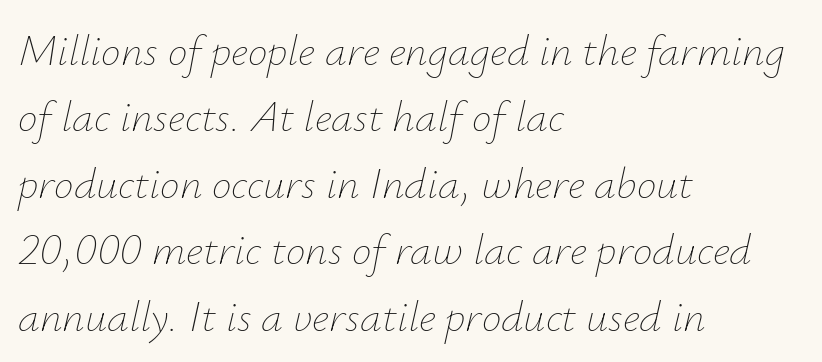
{"italic": "yes", "lean": "right", "slant_degrees": 12, "bold": "no", "weight": "thin", "width": "normal", "stroke_contrast": "low", "x_height": "small", "monospaced": "no", "underline": "no", "align": "left", "line_spacing": "normal", "line_spacing_ratio": 1.51, "letter_spacing": "normal", "letter_spacing_em": 0.0, "glyph_px": 44}
